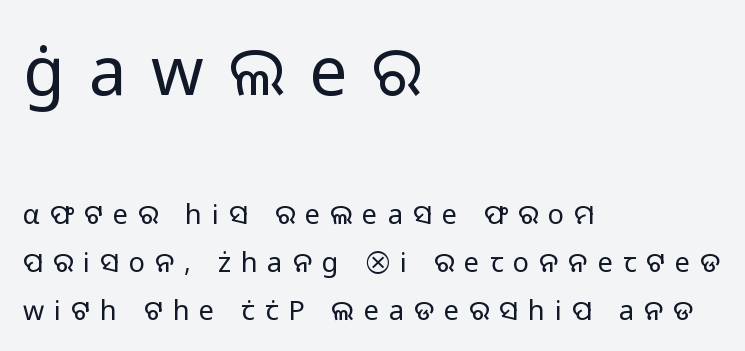
The image shows 67 px light sans-serif type, upright; set left-aligned, line spacing 1.77x, unusually wide letter spacing (+0.37 em), not underlined; the first (top) block is 2.48x larger; low stroke contrast and a medium x-height.
